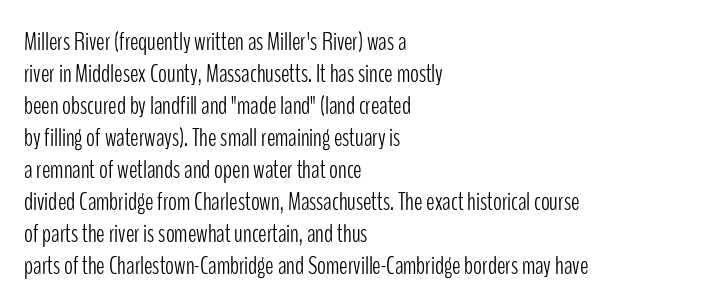
Q: Is the text bold? A: No.
Q: Is the text italic (slanted)? A: No, it is upright.
Q: Is the text underlined? A: No.
Q: How is the paragraph aligned? A: Left-aligned.
Q: Is the spacing between letters normal or unusually wide? A: Normal.
